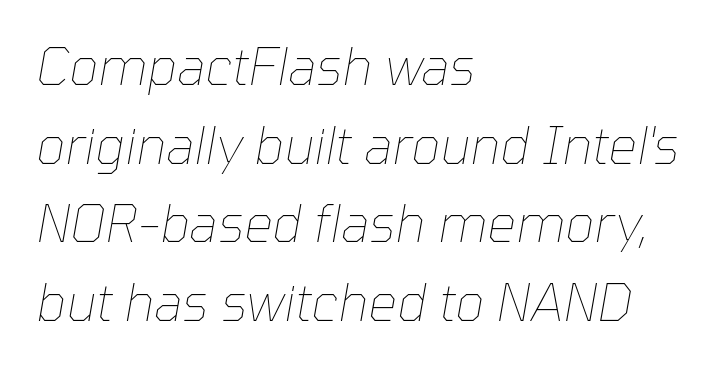
The image shows 51 px thin type, italic (leaning right); set left-aligned, normal line spacing (1.54x), normal letter spacing, not underlined; low stroke contrast and a medium x-height.
